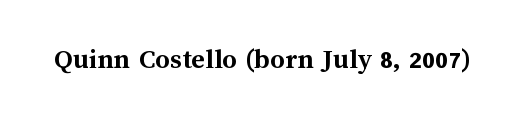
The image shows 29 px semibold type, upright; set normal letter spacing, not underlined; medium stroke contrast and a medium x-height.
